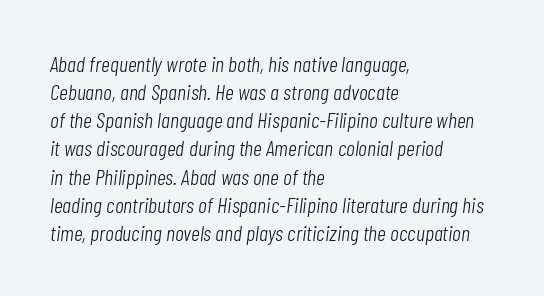
The image shows 22 px text type, italic (leaning right); set left-aligned, normal line spacing (1.28x), normal letter spacing, not underlined.
